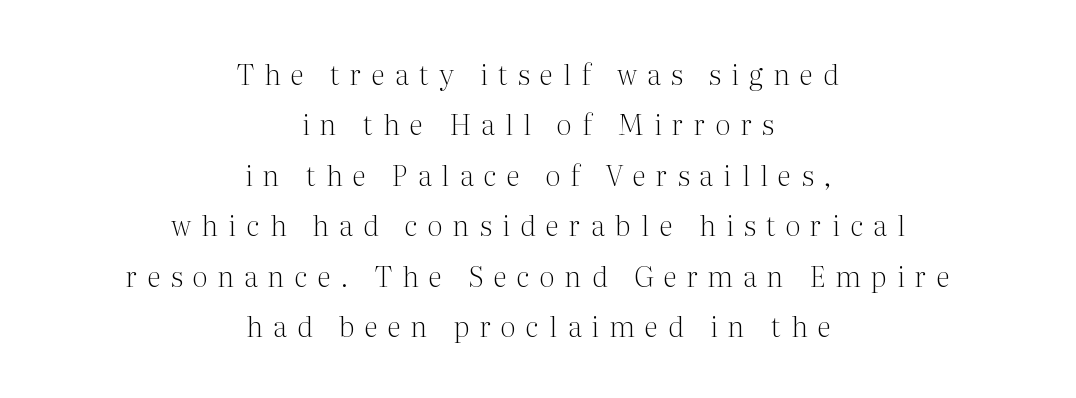
The image shows 28 px light serif type, upright; set centered, line spacing 1.8x, unusually wide letter spacing (+0.37 em), not underlined; medium stroke contrast and a medium x-height.
